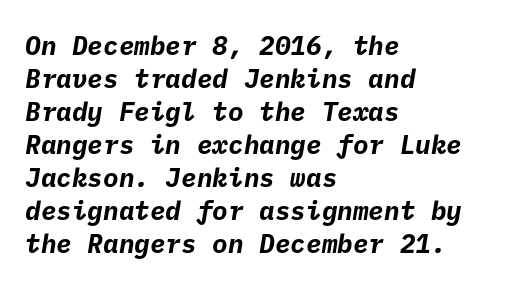
Does the leading feel generous? No, just average. Letters rest on an invisible, unmarked baseline. The glyphs have the mass of a bold cut. Typeset ragged right — the left edge is the straight one.
